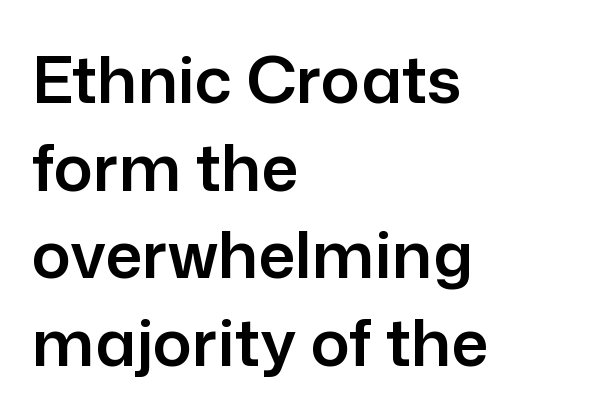
The image shows 65 px sans-serif type, upright; set left-aligned, normal line spacing (1.35x), normal letter spacing, not underlined; low stroke contrast and a medium x-height.
